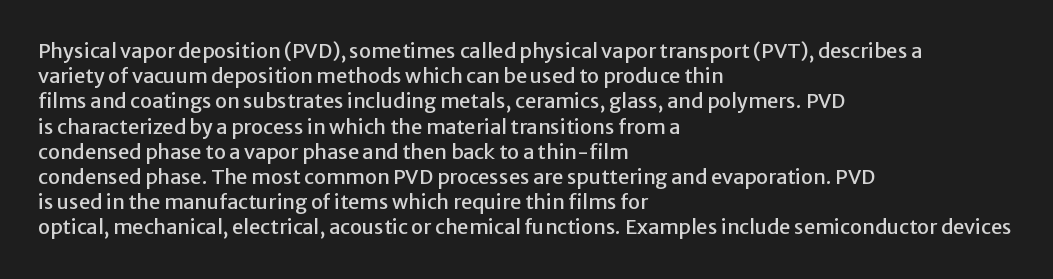
The image shows 20 px text type, upright; set left-aligned, normal line spacing (1.26x), normal letter spacing, not underlined.
